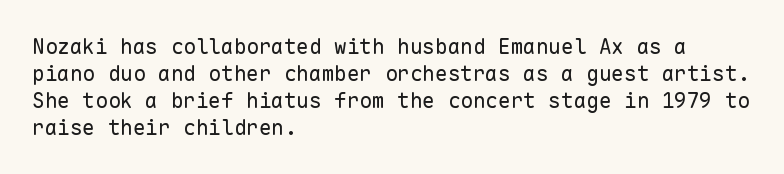
The image shows 21 px text type, upright; set left-aligned, normal line spacing (1.28x), normal letter spacing, not underlined.
